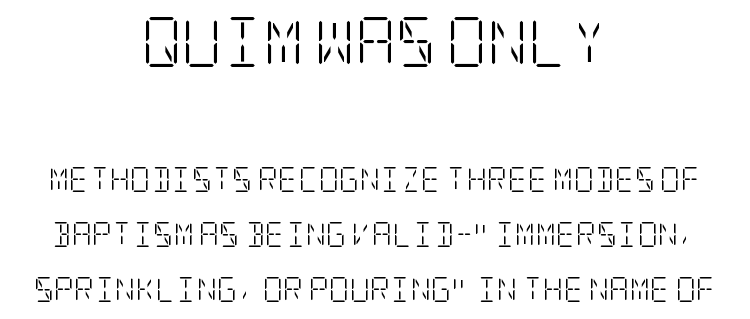
{"serif": "yes", "italic": "no", "bold": "no", "weight": "light", "width": "condensed", "stroke_contrast": "low", "x_height": "large", "underline": "no", "align": "center", "line_spacing": "loose", "line_spacing_ratio": 2.2, "letter_spacing": "normal", "letter_spacing_em": 0.0, "larger_block": "first", "size_ratio": 2.0, "glyph_px": 50}
